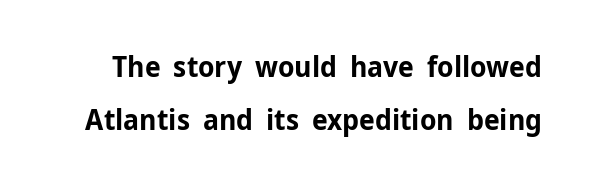
Q: Is the text bold? A: Yes.
Q: Is the text italic (slanted)? A: No, it is upright.
Q: Is the typeface a serif or a sans-serif typeface? A: Sans-serif.
Q: Is the text underlined? A: No.
Q: Is the spacing between letters normal or unusually wide? A: Normal.
Q: Width (condensed, normal, or wide)? A: Normal.
Q: Stroke contrast? A: Low.
Q: x-height? A: Medium.
Q: Monospaced? A: No.
